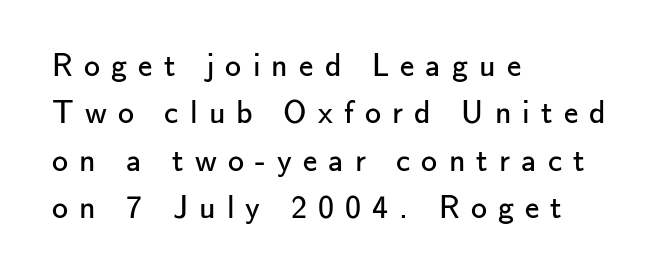
Left-aligned paragraph, ragged on the right. Typographically, this falls in the sans-serif category. Look at the tracking — it's clearly loosened, letters drifting apart. Is this a fixed-width face? No — the glyphs have proportional, varying widths.
